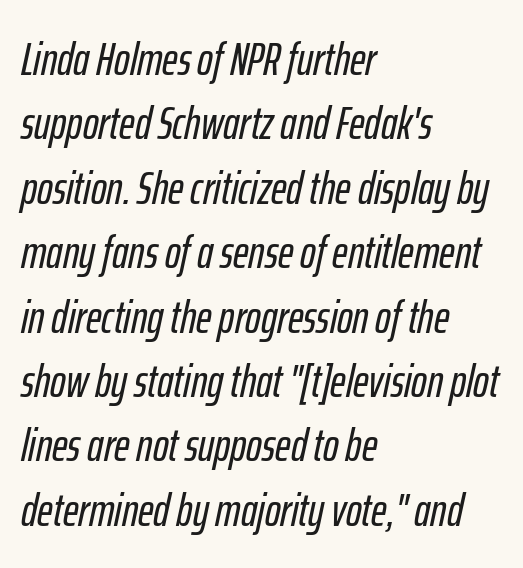
{"italic": "yes", "lean": "right", "slant_degrees": 12, "width": "condensed", "stroke_contrast": "low", "x_height": "medium", "monospaced": "no", "underline": "no", "align": "left", "line_spacing": "normal", "line_spacing_ratio": 1.37, "letter_spacing": "normal", "letter_spacing_em": 0.0, "glyph_px": 47}
